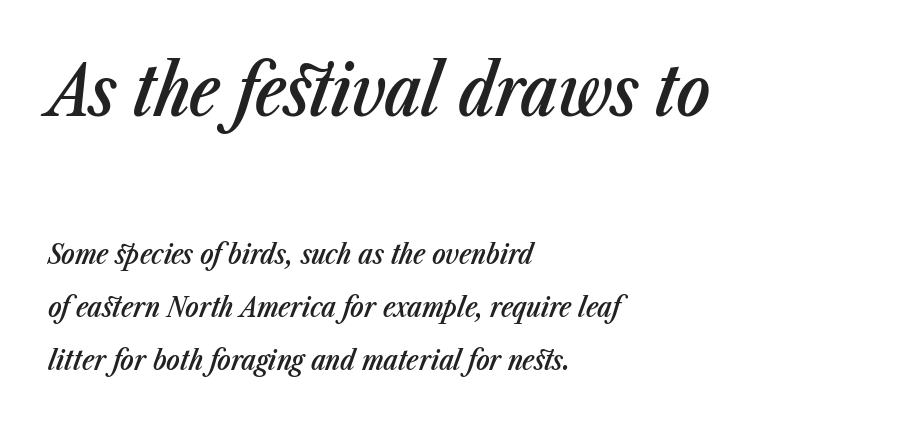
{"italic": "yes", "lean": "right", "slant_degrees": 23, "bold": "semi", "weight": "semibold", "width": "condensed", "stroke_contrast": "low", "x_height": "medium", "monospaced": "no", "underline": "no", "align": "left", "line_spacing_ratio": 1.89, "letter_spacing": "normal", "letter_spacing_em": 0.0, "larger_block": "first", "size_ratio": 2.5, "glyph_px": 70}
